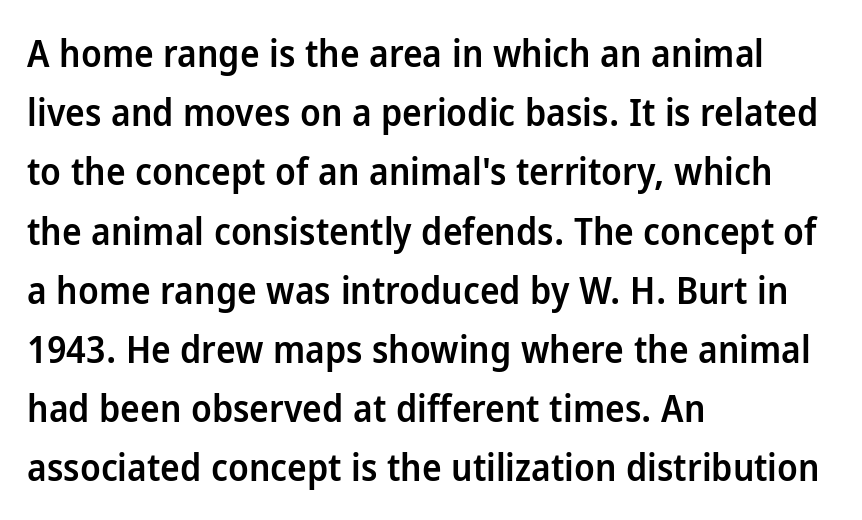
The image shows 37 px semibold sans-serif type, upright; set left-aligned, normal line spacing (1.6x), normal letter spacing, not underlined; low stroke contrast and a medium x-height.
